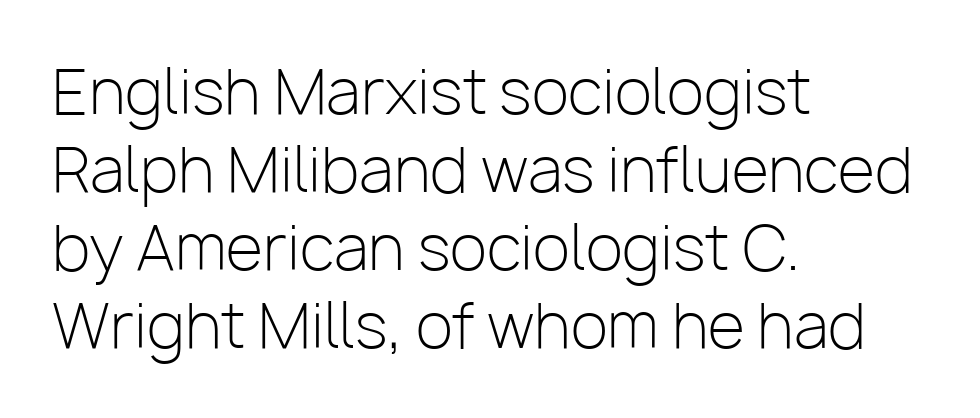
{"serif": "no", "italic": "no", "bold": "no", "weight": "light", "width": "normal", "stroke_contrast": "low", "x_height": "medium", "monospaced": "no", "underline": "no", "align": "left", "line_spacing": "normal", "line_spacing_ratio": 1.28, "letter_spacing": "normal", "letter_spacing_em": 0.0, "glyph_px": 61}
